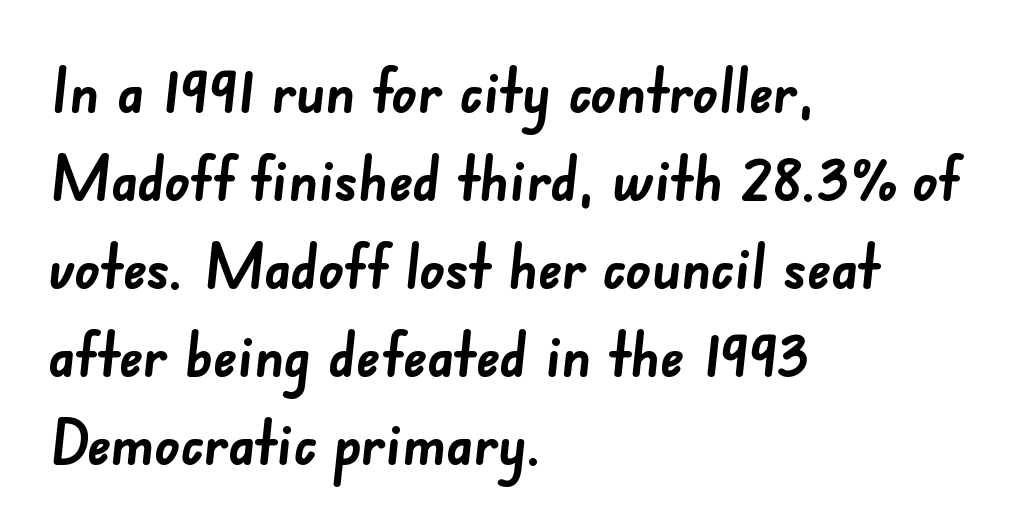
The image shows 62 px semibold sans-serif type; set left-aligned, normal line spacing (1.42x), normal letter spacing, not underlined; low stroke contrast and a small x-height.
